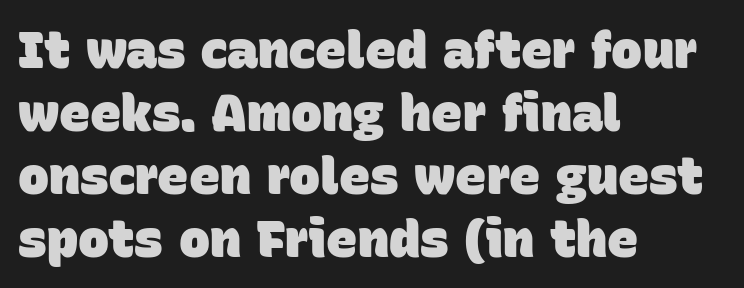
The image shows 52 px heavy sans-serif type; set left-aligned, line spacing 1.21x, normal letter spacing, not underlined; low stroke contrast and a large x-height.
